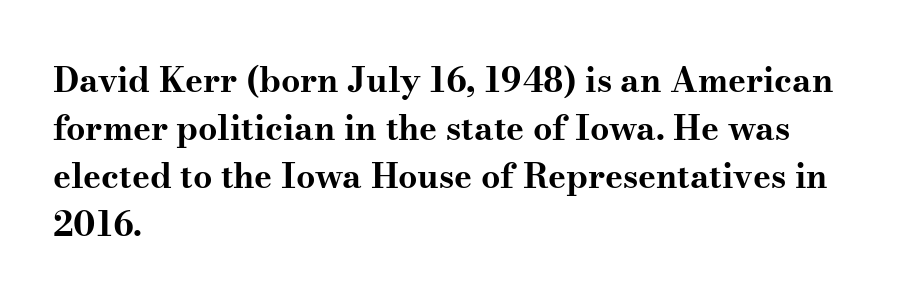
These lines stack with their left ends in a neat column. The designer left line spacing at the default. Typographic density is high because the face is bold. Here the designer chose a conventional face with non-uniform glyph widths.
